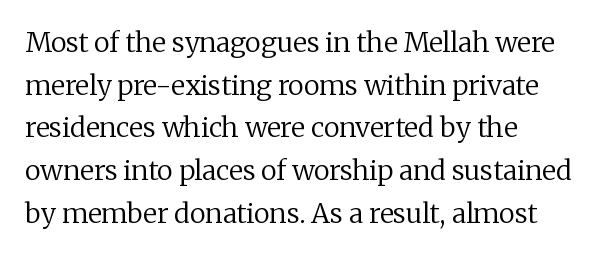
The ragged edge is on the right, which tells us the setting is flush left. Vertical strokes here are truly vertical. Heaviness? Minimal to ordinary, like unemphasized prose. Lines of text with bare space underneath.
